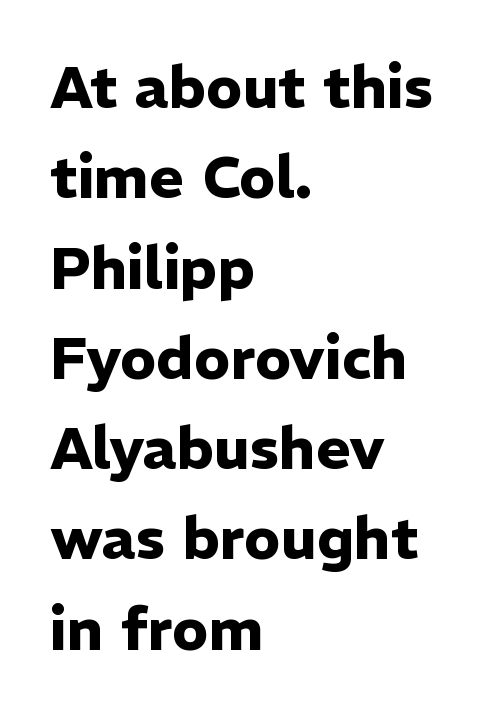
The font family rendered here belongs to the sans-serif group. The rendering anchors every line to the left-hand side. Think of a printed novel: that variable character pitch is what you see here. Heavy, bold letterforms.
